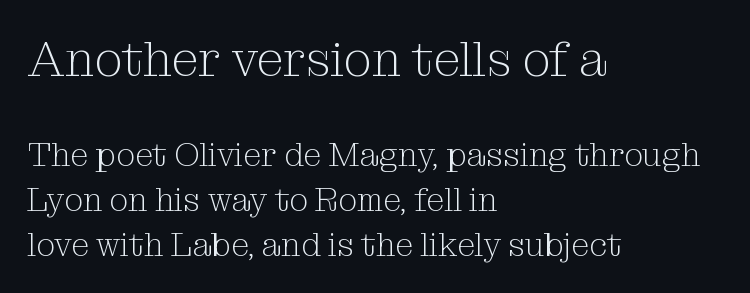
{"serif": "yes", "italic": "no", "bold": "no", "weight": "light", "width": "normal", "stroke_contrast": "medium", "x_height": "medium", "monospaced": "no", "underline": "no", "align": "left", "line_spacing": "normal", "line_spacing_ratio": 1.36, "letter_spacing": "normal", "letter_spacing_em": 0.0, "larger_block": "first", "size_ratio": 1.48, "glyph_px": 49}
